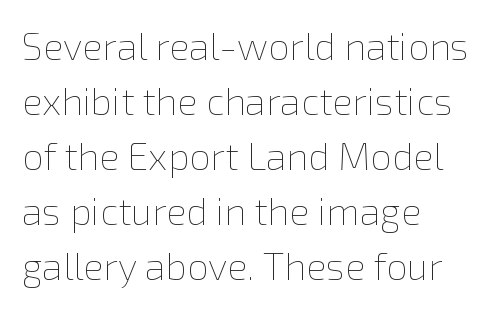
Q: Is the text bold? A: No.
Q: Is the text italic (slanted)? A: No, it is upright.
Q: Is the text underlined? A: No.
Q: How is the paragraph aligned? A: Left-aligned.
Q: Is the spacing between letters normal or unusually wide? A: Normal.
Q: Is the spacing between lines tight, normal or loose? A: Normal.
Q: Width (condensed, normal, or wide)? A: Normal.
Q: x-height? A: Medium.
Q: Monospaced? A: No.
